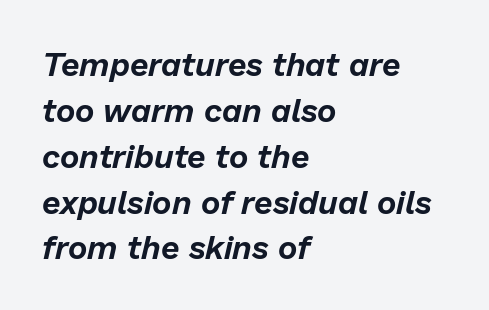
Q: Is the text italic (slanted)? A: Yes, it leans right by about 13 degrees.
Q: Is the text underlined? A: No.
Q: How is the paragraph aligned? A: Left-aligned.
Q: Is the spacing between letters normal or unusually wide? A: Normal.
Q: Is the spacing between lines tight, normal or loose? A: Normal.
Q: Width (condensed, normal, or wide)? A: Normal.
Q: Stroke contrast? A: Low.
Q: x-height? A: Medium.
Q: Monospaced? A: No.
